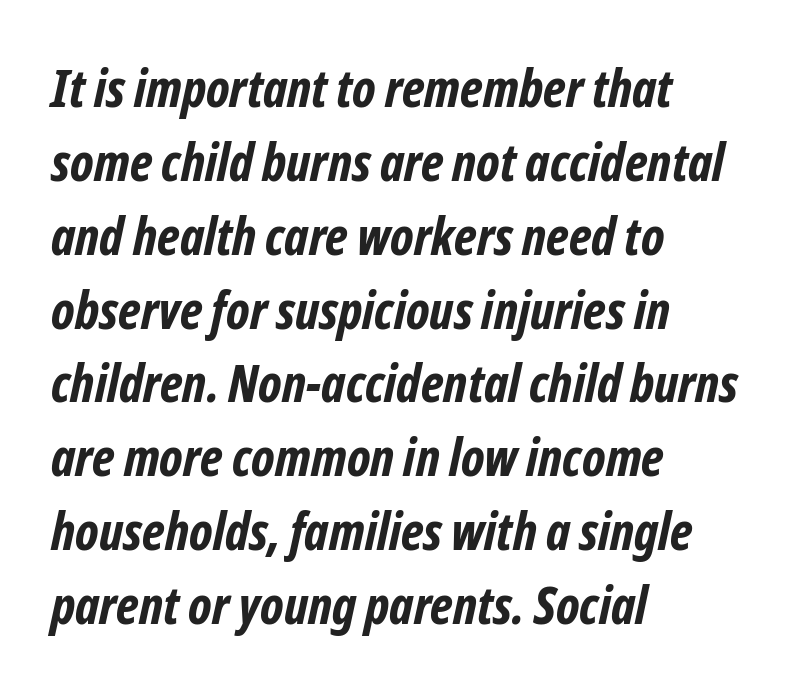
The image shows 52 px bold, condensed sans-serif type; set left-aligned, normal line spacing (1.42x), normal letter spacing, not underlined; low stroke contrast and a medium x-height.
